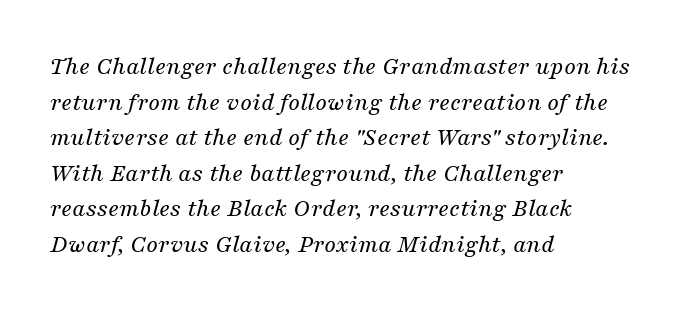
{"italic": "yes", "lean": "right", "slant_degrees": 16, "bold": "no", "underline": "no", "align": "left", "line_spacing": "normal", "line_spacing_ratio": 1.37, "letter_spacing": "normal", "letter_spacing_em": 0.0, "glyph_px": 26}
